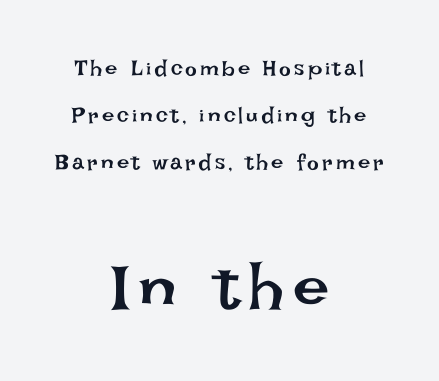
Q: Is the text bold? A: No.
Q: Is the text italic (slanted)? A: No, it is upright.
Q: Is the text underlined? A: No.
Q: How is the paragraph aligned? A: Centered.
Q: Is the spacing between lines tight, normal or loose? A: Loose.
Q: Which block of text is set in a larger size, the first (top) or the second (bottom)? A: The second (bottom) one.
Q: Width (condensed, normal, or wide)? A: Normal.
Q: Stroke contrast? A: Low.
Q: x-height? A: Large.
Q: Monospaced? A: No.
